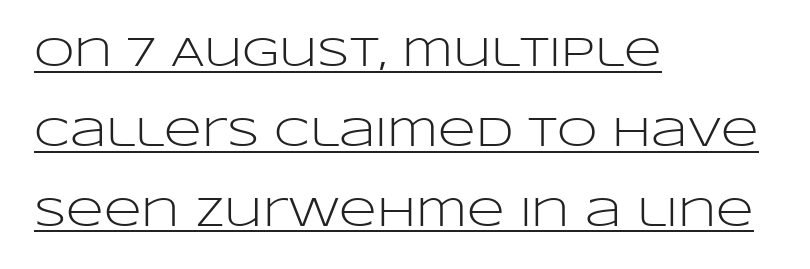
{"serif": "no", "italic": "no", "bold": "no", "weight": "light", "width": "wide", "stroke_contrast": "low", "x_height": "large", "monospaced": "no", "underline": "yes", "align": "left", "line_spacing": "loose", "line_spacing_ratio": 1.95, "letter_spacing": "normal", "letter_spacing_em": 0.0, "glyph_px": 41}
